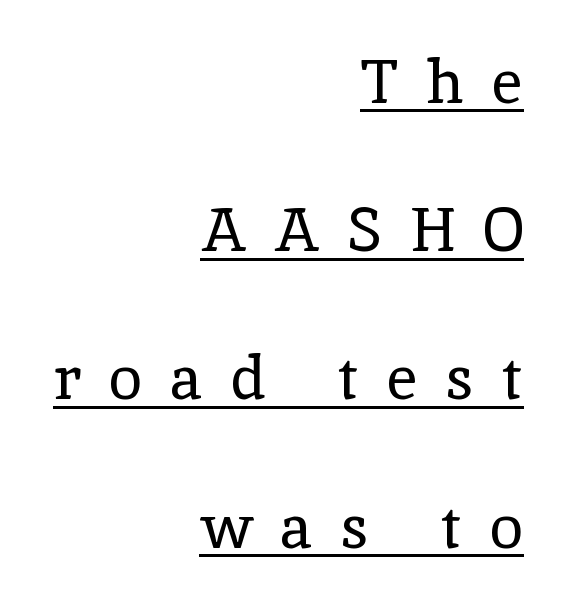
Q: Is the text bold? A: No.
Q: Is the text italic (slanted)? A: No, it is upright.
Q: Is the typeface a serif or a sans-serif typeface? A: Serif.
Q: Is the text underlined? A: Yes.
Q: How is the paragraph aligned? A: Right-aligned.
Q: Is the spacing between letters normal or unusually wide? A: Unusually wide.
Q: Is the spacing between lines tight, normal or loose? A: Loose.
Q: Width (condensed, normal, or wide)? A: Normal.
Q: x-height? A: Medium.
Q: Monospaced? A: No.
